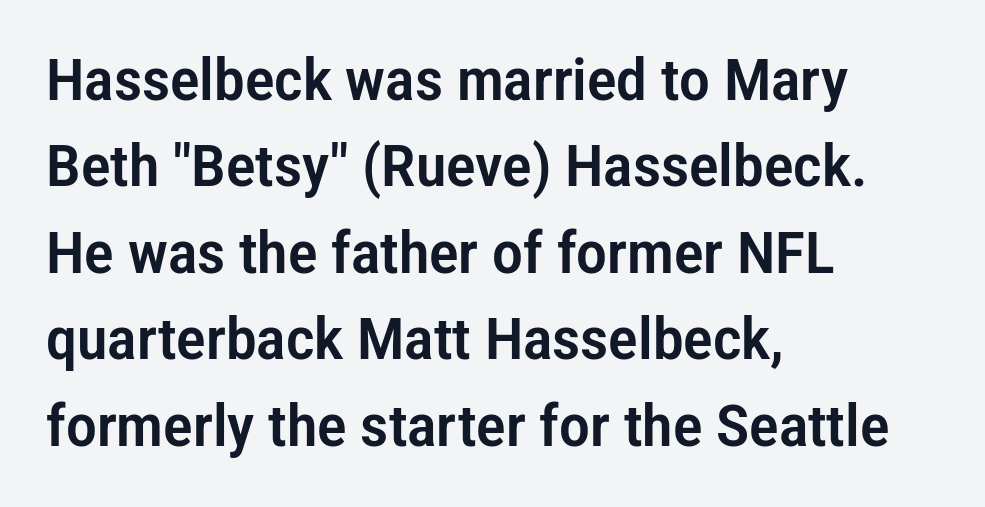
The image shows 58 px condensed sans-serif type, upright; set left-aligned, normal line spacing (1.49x), normal letter spacing, not underlined; low stroke contrast and a medium x-height.
